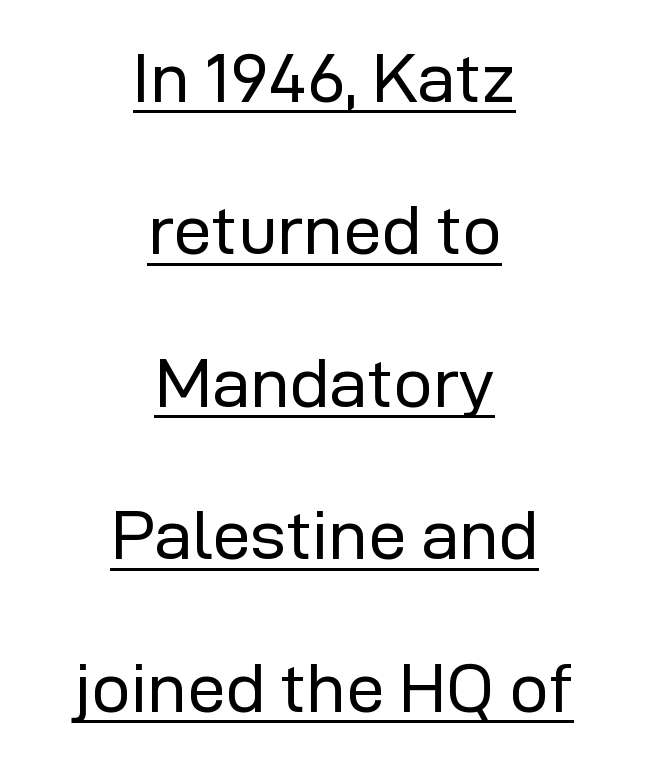
{"serif": "no", "italic": "no", "bold": "no", "weight": "regular", "width": "normal", "stroke_contrast": "low", "x_height": "medium", "monospaced": "no", "underline": "yes", "align": "center", "line_spacing": "loose", "line_spacing_ratio": 2.21, "letter_spacing": "normal", "letter_spacing_em": 0.0, "glyph_px": 69}
